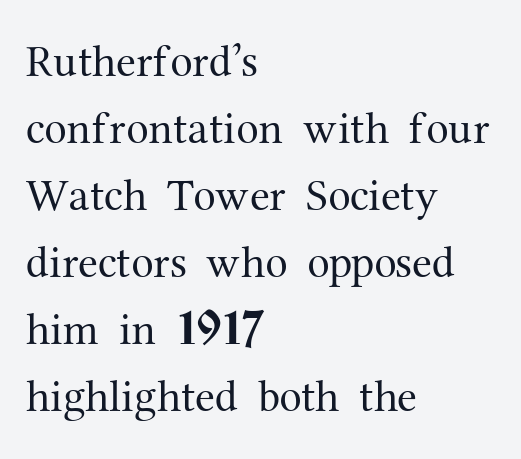
Here the glyphs are tracked normally, forming tight word shapes. Interline gaps are of average width in this sample. Horizontally, the lines are justified to the leading edge only. The face used here is proportionally spaced, like ordinary book or web type. No italicization has been applied; the sample stays upright. Underlining? Definitely not there.
